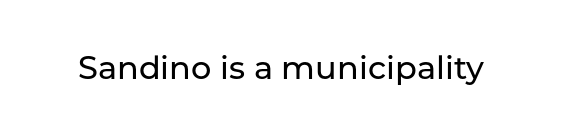
{"serif": "no", "italic": "no", "width": "normal", "stroke_contrast": "low", "x_height": "medium", "monospaced": "no", "underline": "no", "letter_spacing": "normal", "letter_spacing_em": 0.0, "glyph_px": 32}
